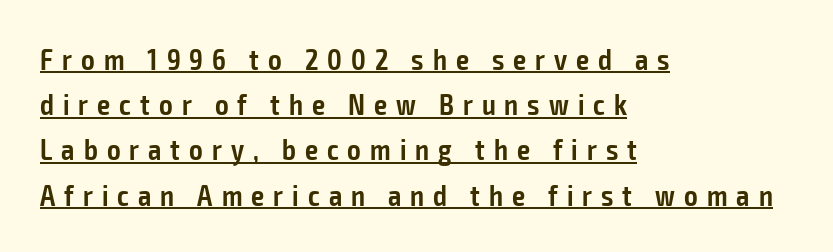
Q: Is the text bold? A: Semi-bold.
Q: Is the text italic (slanted)? A: No, it is upright.
Q: Is the typeface a serif or a sans-serif typeface? A: Sans-serif.
Q: Is the text underlined? A: Yes.
Q: How is the paragraph aligned? A: Left-aligned.
Q: Is the spacing between letters normal or unusually wide? A: Unusually wide.
Q: Is the spacing between lines tight, normal or loose? A: Normal.
Q: Width (condensed, normal, or wide)? A: Condensed.
Q: Stroke contrast? A: Low.
Q: x-height? A: Medium.
Q: Monospaced? A: No.
